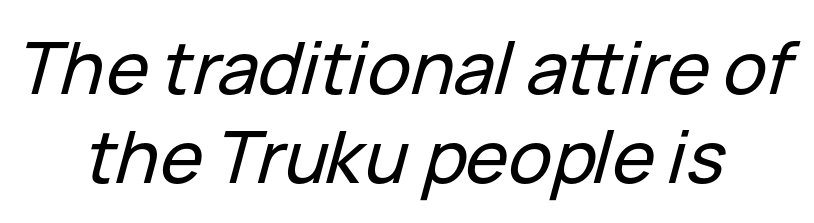
The image shows 72 px text type, italic (leaning right); set centered, line spacing 1.24x, normal letter spacing, not underlined; low stroke contrast and a medium x-height.
